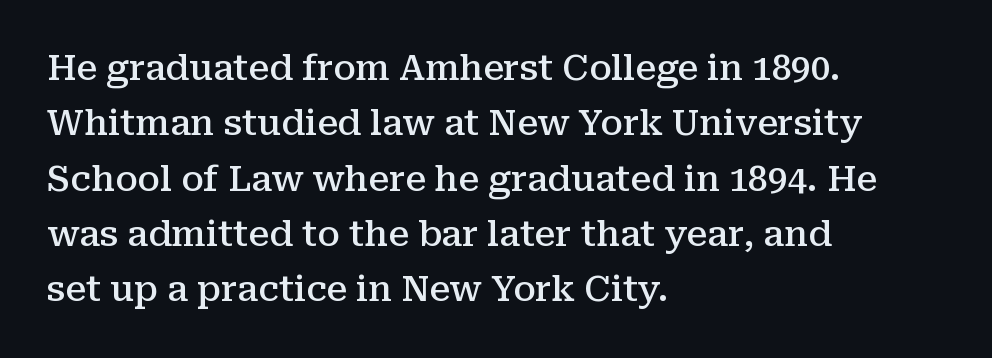
{"serif": "yes", "italic": "no", "bold": "semi", "weight": "semibold", "width": "normal", "stroke_contrast": "medium", "x_height": "medium", "monospaced": "no", "underline": "no", "align": "left", "line_spacing": "normal", "line_spacing_ratio": 1.58, "letter_spacing": "normal", "letter_spacing_em": 0.0, "glyph_px": 35}
